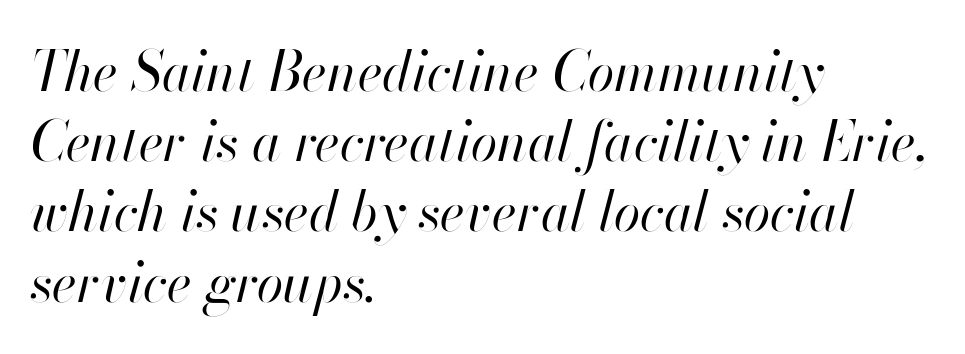
{"italic": "yes", "lean": "right", "slant_degrees": 13, "bold": "no", "weight": "regular", "width": "normal", "stroke_contrast": "high", "x_height": "small", "monospaced": "no", "underline": "no", "align": "left", "line_spacing": "normal", "line_spacing_ratio": 1.3, "letter_spacing": "normal", "letter_spacing_em": 0.0, "glyph_px": 54}
